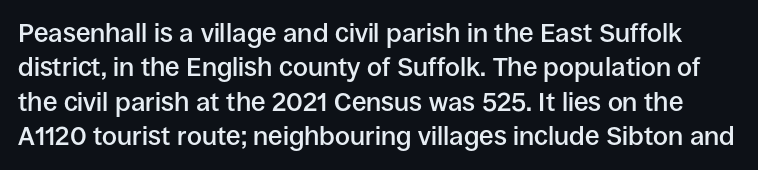
{"italic": "no", "bold": "semi", "underline": "no", "line_spacing": "normal", "line_spacing_ratio": 1.32, "letter_spacing": "normal", "letter_spacing_em": 0.0, "glyph_px": 26}
